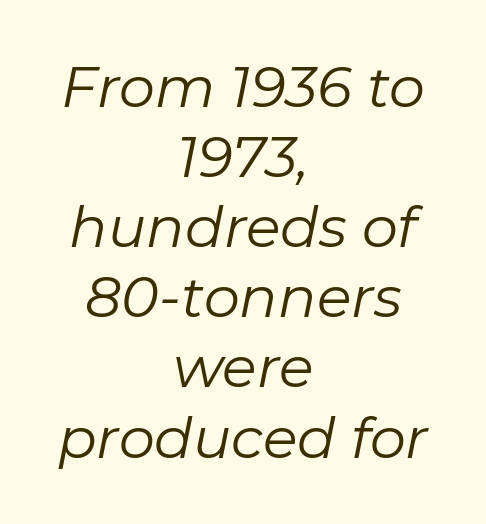
{"italic": "yes", "lean": "right", "slant_degrees": 11, "bold": "no", "weight": "regular", "width": "normal", "stroke_contrast": "low", "x_height": "medium", "monospaced": "no", "underline": "no", "align": "center", "line_spacing_ratio": 1.23, "letter_spacing": "normal", "letter_spacing_em": 0.0, "glyph_px": 57}
